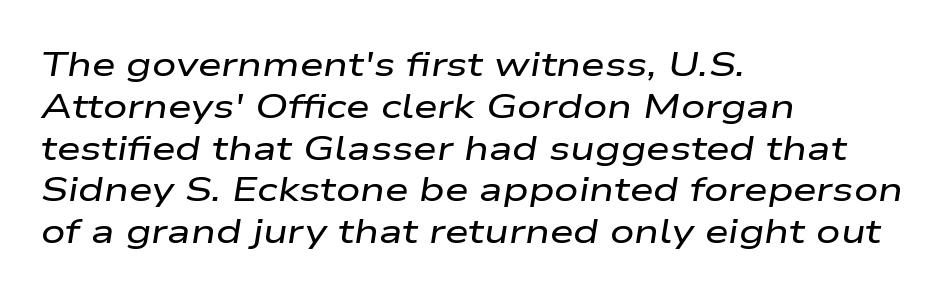
The image shows 34 px wide type, italic (leaning right); set left-aligned, line spacing 1.23x, normal letter spacing, not underlined; low stroke contrast and a medium x-height.
